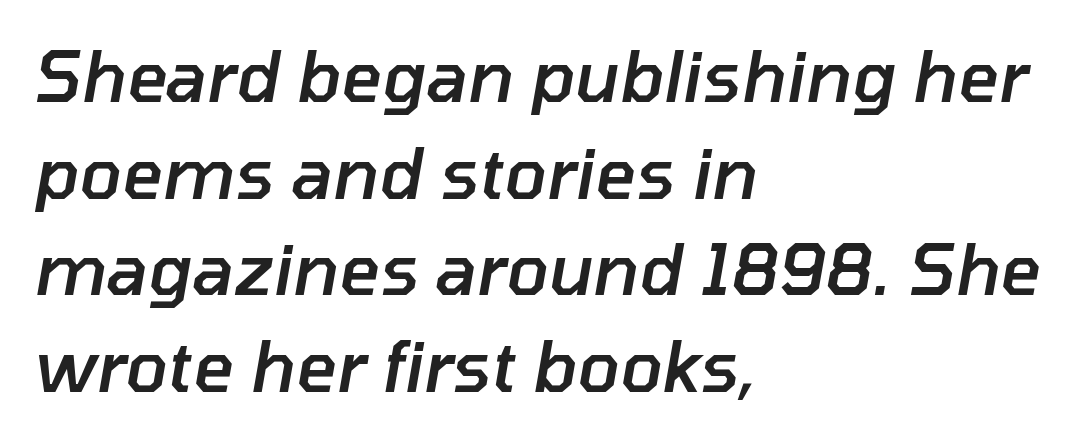
Q: Is the text bold? A: Semi-bold.
Q: Is the text italic (slanted)? A: Yes, it leans right by about 10 degrees.
Q: Is the text underlined? A: No.
Q: How is the paragraph aligned? A: Left-aligned.
Q: Is the spacing between letters normal or unusually wide? A: Normal.
Q: Is the spacing between lines tight, normal or loose? A: Normal.
Q: Width (condensed, normal, or wide)? A: Normal.
Q: Stroke contrast? A: Low.
Q: x-height? A: Medium.
Q: Monospaced? A: No.
